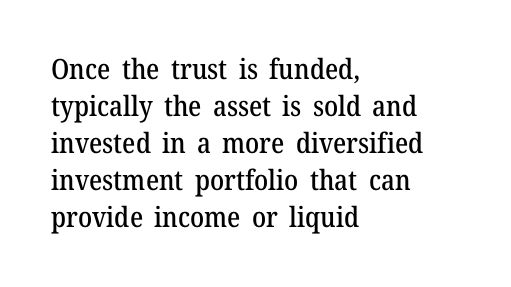
The typeface chosen for these lines features serifs. The typesetter chose a ragged-right arrangement here. Varying glyph widths throughout — classic text-font behaviour. The gap between lines stays unmarked.
